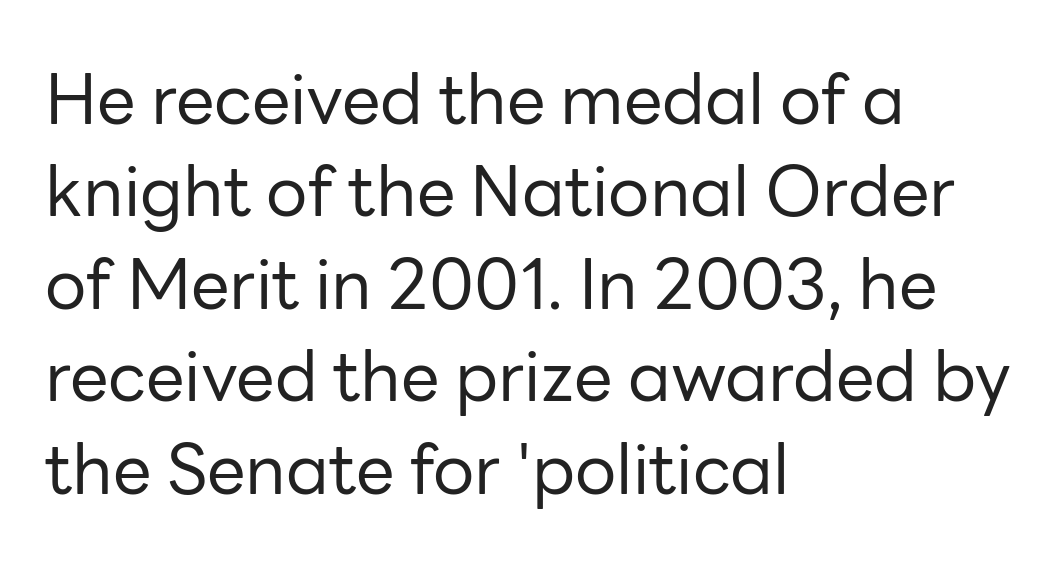
Every stem runs plumb, perpendicular to the baseline. Words float on clear page, feet unadorned. Line starts are locked; line ends wander. The line texture is even and compact thanks to regular tracking. The rendering uses natural spacing where letterforms have individual widths.
